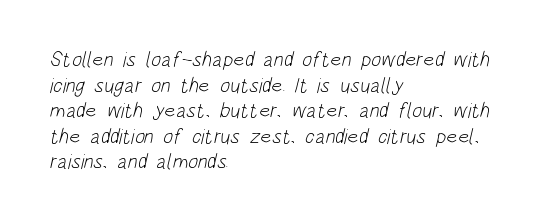
Q: Is the text bold? A: No.
Q: Is the text underlined? A: No.
Q: How is the paragraph aligned? A: Left-aligned.
Q: Is the spacing between letters normal or unusually wide? A: Normal.
